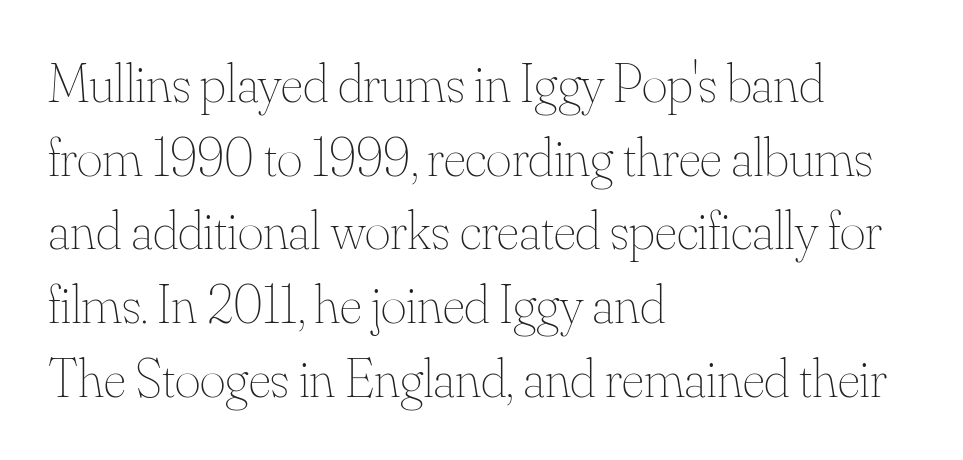
{"italic": "no", "bold": "no", "weight": "thin", "width": "normal", "stroke_contrast": "medium", "x_height": "small", "monospaced": "no", "underline": "no", "align": "left", "line_spacing": "normal", "line_spacing_ratio": 1.34, "letter_spacing": "normal", "letter_spacing_em": 0.0, "glyph_px": 55}
